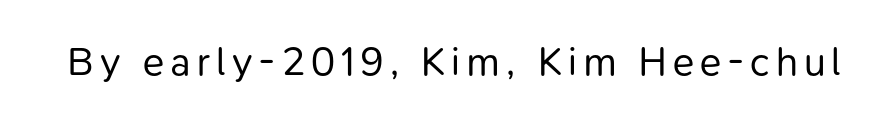
Q: Is the text bold? A: No.
Q: Is the text italic (slanted)? A: No, it is upright.
Q: Is the typeface a serif or a sans-serif typeface? A: Sans-serif.
Q: Is the text underlined? A: No.
Q: Width (condensed, normal, or wide)? A: Normal.
Q: Stroke contrast? A: Low.
Q: x-height? A: Medium.
Q: Monospaced? A: No.
